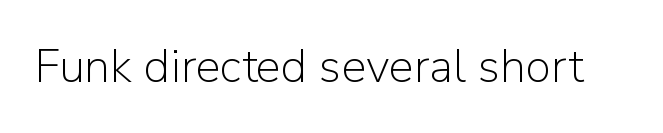
Q: Is the text bold? A: No.
Q: Is the text italic (slanted)? A: No, it is upright.
Q: Is the typeface a serif or a sans-serif typeface? A: Sans-serif.
Q: Is the text underlined? A: No.
Q: Is the spacing between letters normal or unusually wide? A: Normal.
Q: Width (condensed, normal, or wide)? A: Normal.
Q: Stroke contrast? A: Low.
Q: x-height? A: Medium.
Q: Monospaced? A: No.
